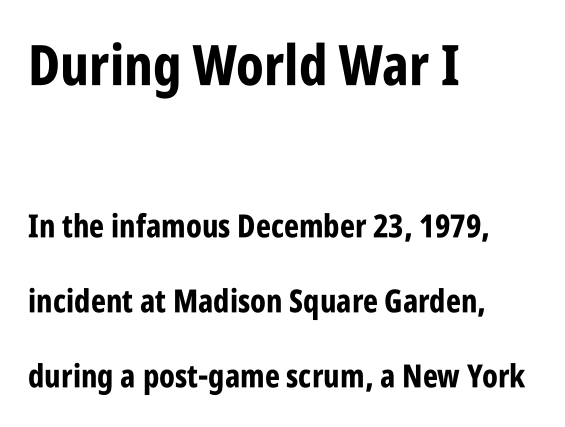
No extra tracking has been applied to these lines. The setting favours the left margin, as ordinary paragraphs usually do. The text was rendered using a sans face with plain stroke endings. The vertical gap from one line to the next is large. The sample has been set heavy, in full bold. Type without underlining.
